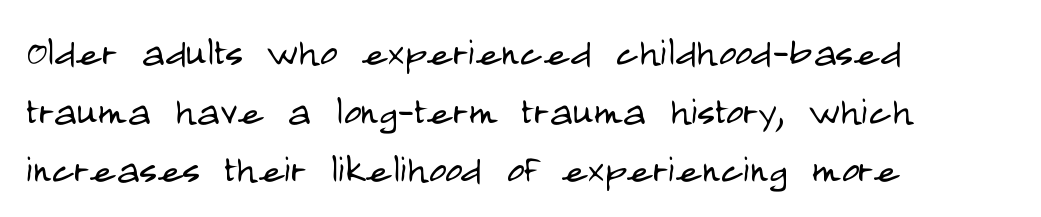
Weight class: somewhere from thin through regular. Letter spacing: default. Vertical strokes here are truly vertical. The passage shown is typeset with a sans-serif family. Compared with a centered layout, this one pins lines to the left instead.
